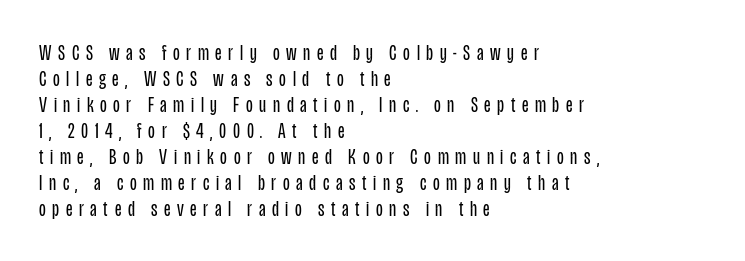
Q: Is the text bold? A: No.
Q: Is the text italic (slanted)? A: No, it is upright.
Q: Is the text underlined? A: No.
Q: How is the paragraph aligned? A: Left-aligned.
Q: Is the spacing between letters normal or unusually wide? A: Unusually wide.
